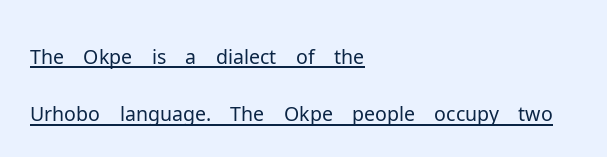
Q: Is the text bold? A: No.
Q: Is the text italic (slanted)? A: No, it is upright.
Q: Is the typeface a serif or a sans-serif typeface? A: Sans-serif.
Q: Is the text underlined? A: Yes.
Q: How is the paragraph aligned? A: Left-aligned.
Q: Is the spacing between letters normal or unusually wide? A: Normal.
Q: Is the spacing between lines tight, normal or loose? A: Normal.
Q: Width (condensed, normal, or wide)? A: Normal.
Q: Stroke contrast? A: Low.
Q: x-height? A: Medium.
Q: Monospaced? A: No.
